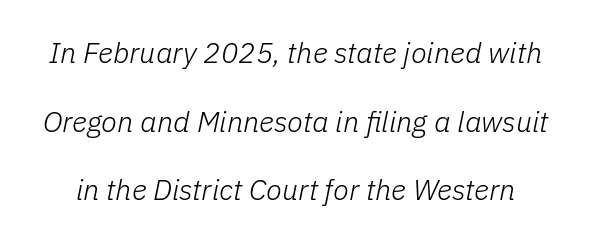
Compared with typical paragraphs, the rows here are farther apart. Is the type heavy? It reads as light-to-regular instead. Here the designer chose a conventional face with non-uniform glyph widths. An italicized treatment has been applied to the whole sample.
